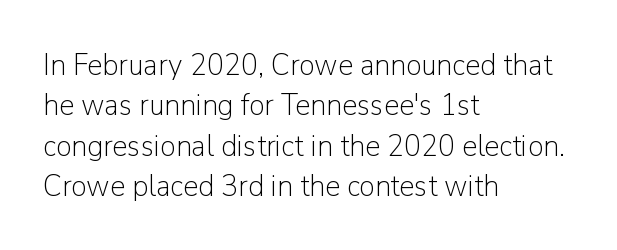
Here the designer chose a conventional face with non-uniform glyph widths. Notice how the stems are strictly vertical — no italics here. Heaviness? Minimal to ordinary, like unemphasized prose. Typeset ragged right — the left edge is the straight one. Note: no serifs on the glyphs.
